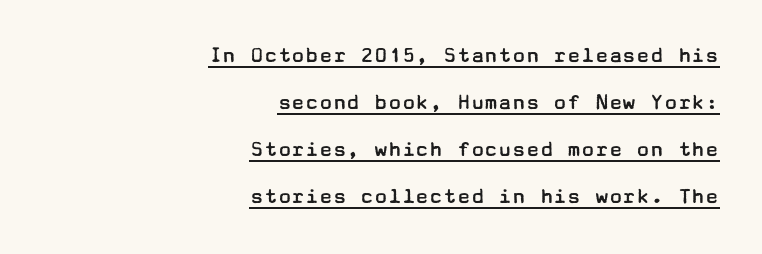
In CSS terms this would be text-align: right. This sample uses plain, unmodified letter spacing. Quick note: underline on. You could fit nearly another row in the gap between these rows.
